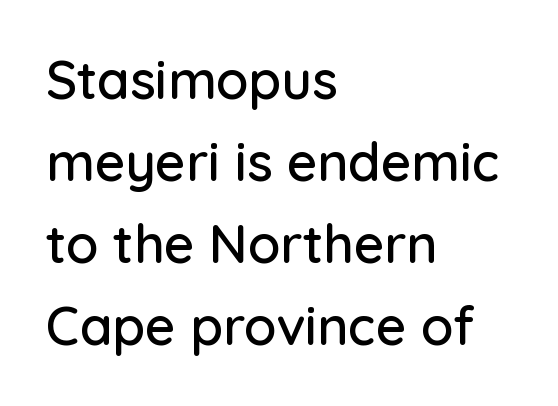
{"serif": "no", "italic": "no", "width": "normal", "stroke_contrast": "low", "x_height": "medium", "monospaced": "no", "underline": "no", "align": "left", "line_spacing": "normal", "line_spacing_ratio": 1.55, "letter_spacing": "normal", "letter_spacing_em": 0.0, "glyph_px": 53}
